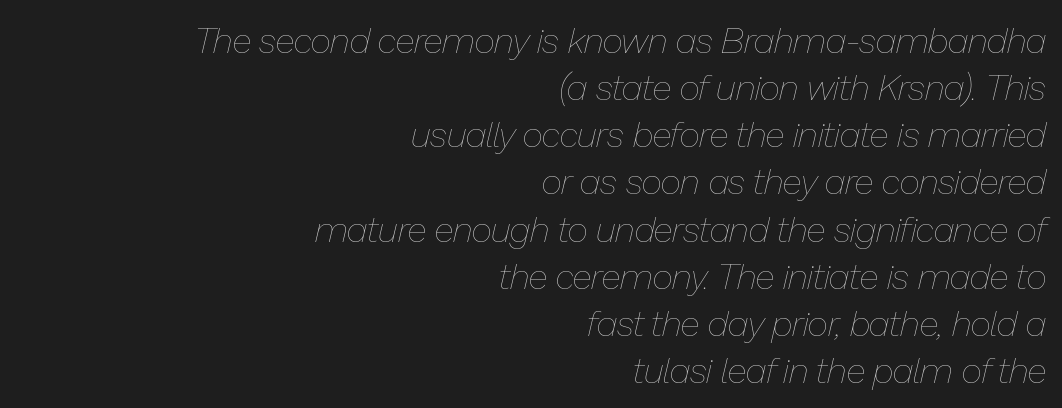
The image shows 36 px thin type, italic (leaning right); set right-aligned, normal line spacing (1.31x), normal letter spacing, not underlined; low stroke contrast and a medium x-height.
